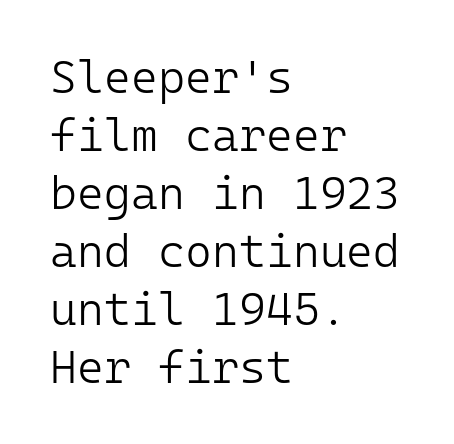
Q: Is the text bold? A: No.
Q: Is the text italic (slanted)? A: No, it is upright.
Q: Is the typeface a serif or a sans-serif typeface? A: Sans-serif.
Q: Is the text underlined? A: No.
Q: How is the paragraph aligned? A: Left-aligned.
Q: Is the spacing between letters normal or unusually wide? A: Normal.
Q: Is the spacing between lines tight, normal or loose? A: Normal.
Q: Width (condensed, normal, or wide)? A: Normal.
Q: Stroke contrast? A: Low.
Q: x-height? A: Medium.
Q: Monospaced? A: Yes.
